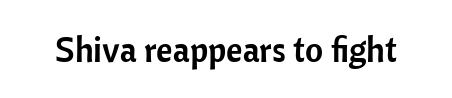
The words here are not underlined. Posture: upright roman. Each letter's strokes conclude bluntly, with no projecting serifs. Spacing between characters is what you'd get straight out of the box.
